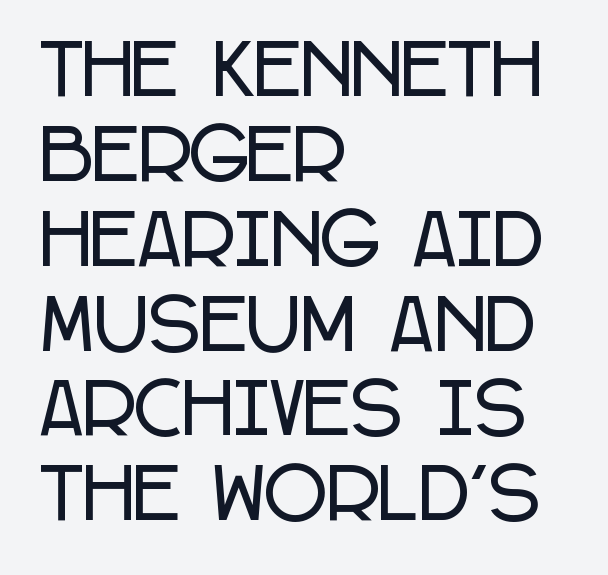
The axis of the letterforms is exactly vertical. These lines are composed in type without serifs. Note the varied advance widths — an 'i' is clearly narrower than an 'm'. Caption: multi-line text, flush left, ragged right.
